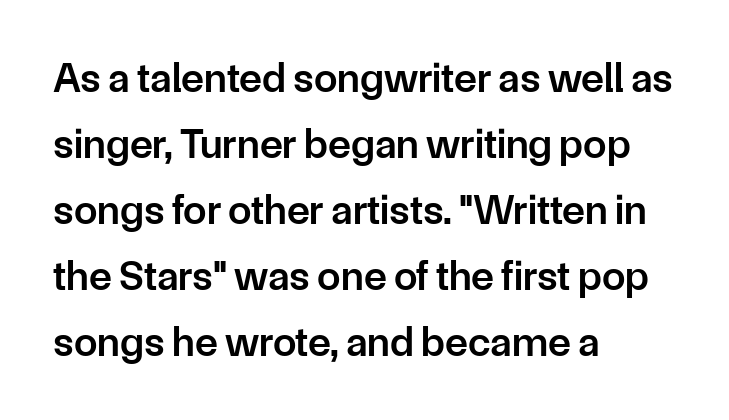
{"serif": "no", "italic": "no", "bold": "semi", "weight": "semibold", "width": "normal", "stroke_contrast": "low", "x_height": "medium", "monospaced": "no", "underline": "no", "align": "left", "line_spacing": "normal", "line_spacing_ratio": 1.57, "letter_spacing": "normal", "letter_spacing_em": 0.0, "glyph_px": 42}
